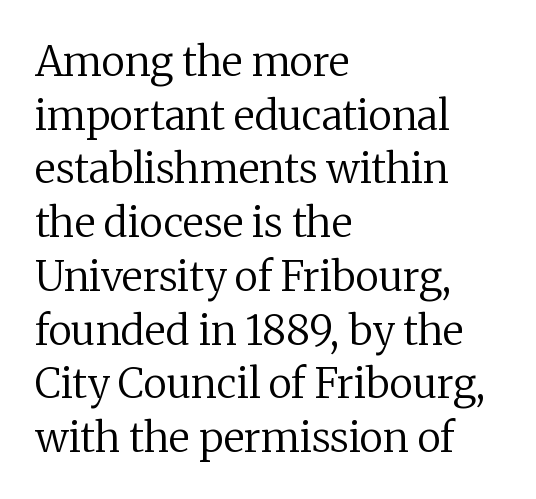
{"serif": "yes", "italic": "no", "bold": "no", "weight": "regular", "width": "normal", "stroke_contrast": "medium", "x_height": "medium", "monospaced": "no", "underline": "no", "align": "left", "line_spacing": "normal", "line_spacing_ratio": 1.31, "letter_spacing": "normal", "letter_spacing_em": 0.0, "glyph_px": 41}
